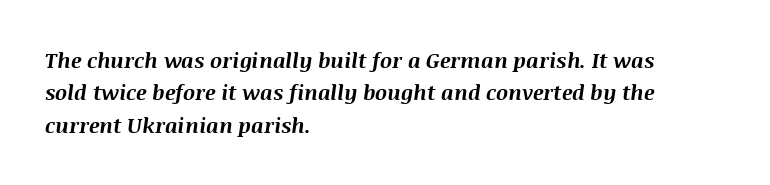
Q: Is the text bold? A: Yes.
Q: Is the text italic (slanted)? A: Yes, it leans right by about 8 degrees.
Q: Is the text underlined? A: No.
Q: How is the paragraph aligned? A: Left-aligned.
Q: Is the spacing between letters normal or unusually wide? A: Normal.
Q: Is the spacing between lines tight, normal or loose? A: Normal.
